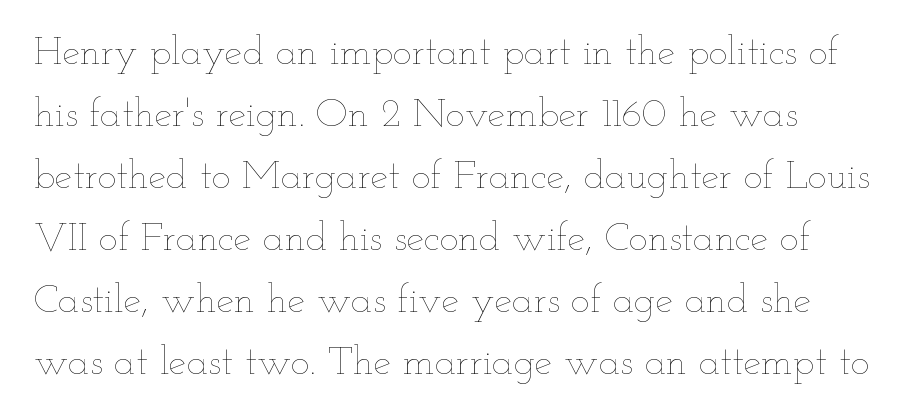
Q: Is the text bold? A: No.
Q: Is the text italic (slanted)? A: No, it is upright.
Q: Is the text underlined? A: No.
Q: How is the paragraph aligned? A: Left-aligned.
Q: Is the spacing between letters normal or unusually wide? A: Normal.
Q: Is the spacing between lines tight, normal or loose? A: Normal.
Q: Width (condensed, normal, or wide)? A: Wide.
Q: Stroke contrast? A: Low.
Q: x-height? A: Small.
Q: Monospaced? A: No.
